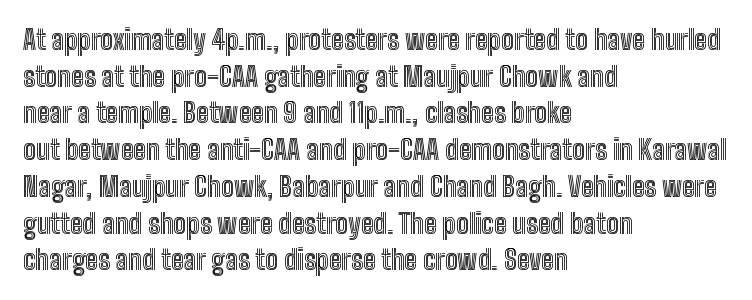
{"italic": "no", "underline": "no", "align": "left", "line_spacing": "normal", "line_spacing_ratio": 1.36, "letter_spacing": "normal", "letter_spacing_em": 0.0, "glyph_px": 27}
